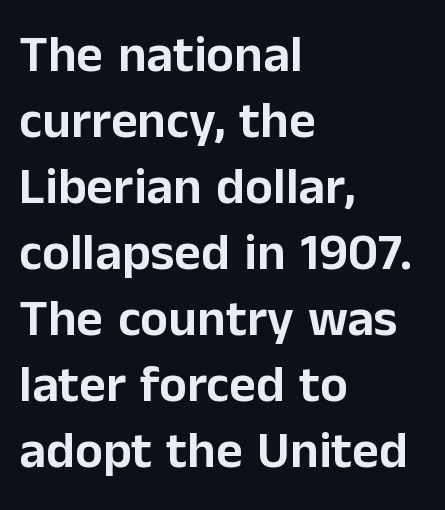
Q: Is the text italic (slanted)? A: No, it is upright.
Q: Is the typeface a serif or a sans-serif typeface? A: Sans-serif.
Q: Is the text underlined? A: No.
Q: How is the paragraph aligned? A: Left-aligned.
Q: Is the spacing between letters normal or unusually wide? A: Normal.
Q: Is the spacing between lines tight, normal or loose? A: Normal.
Q: Width (condensed, normal, or wide)? A: Normal.
Q: Stroke contrast? A: Low.
Q: x-height? A: Medium.
Q: Monospaced? A: No.
